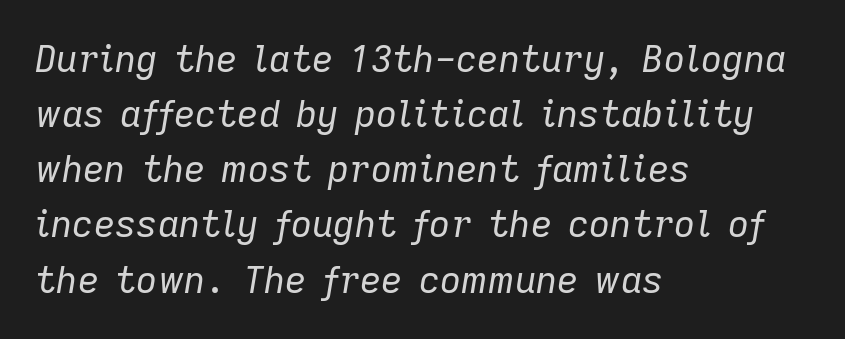
{"italic": "yes", "lean": "right", "slant_degrees": 9, "bold": "no", "weight": "regular", "width": "normal", "stroke_contrast": "low", "x_height": "medium", "monospaced": "no", "underline": "no", "align": "left", "line_spacing": "normal", "line_spacing_ratio": 1.49, "letter_spacing": "normal", "letter_spacing_em": 0.0, "glyph_px": 37}
